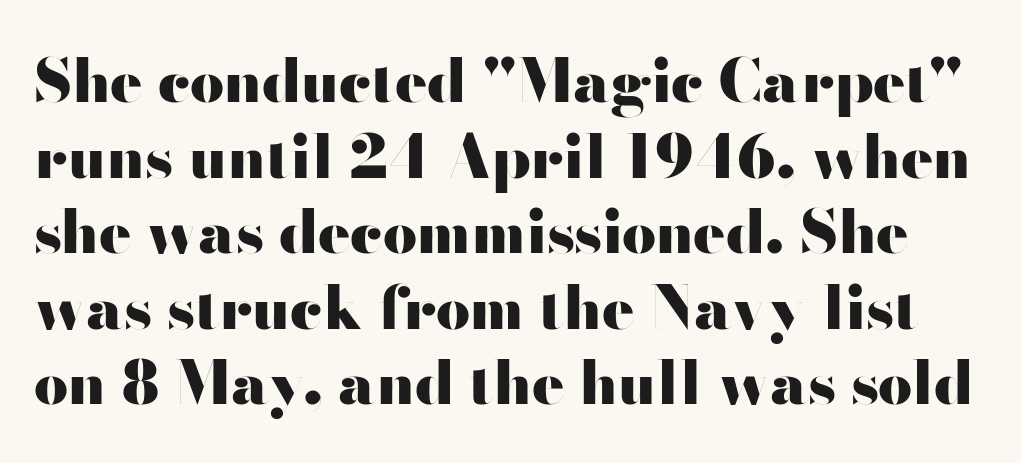
{"italic": "no", "bold": "yes", "weight": "heavy", "width": "wide", "stroke_contrast": "high", "x_height": "small", "monospaced": "no", "underline": "no", "line_spacing": "normal", "line_spacing_ratio": 1.26, "letter_spacing": "normal", "letter_spacing_em": 0.0, "glyph_px": 60}
